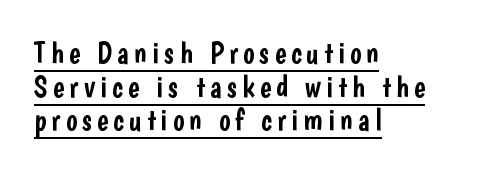
The image shows 30 px condensed sans-serif type, upright; set left-aligned, tight line spacing (1.12x), underlined; low stroke contrast and a medium x-height.
